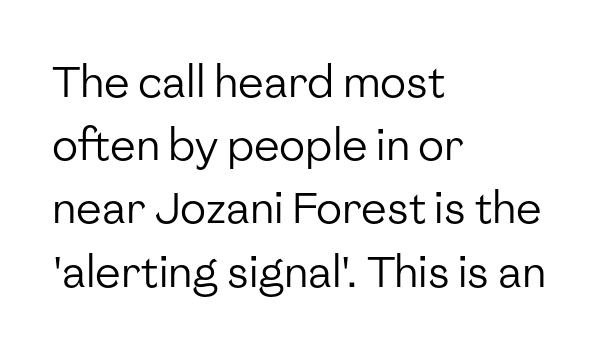
Q: Is the text bold? A: No.
Q: Is the text italic (slanted)? A: No, it is upright.
Q: Is the typeface a serif or a sans-serif typeface? A: Sans-serif.
Q: Is the text underlined? A: No.
Q: How is the paragraph aligned? A: Left-aligned.
Q: Is the spacing between letters normal or unusually wide? A: Normal.
Q: Is the spacing between lines tight, normal or loose? A: Normal.
Q: Width (condensed, normal, or wide)? A: Normal.
Q: Stroke contrast? A: Low.
Q: x-height? A: Medium.
Q: Monospaced? A: No.
